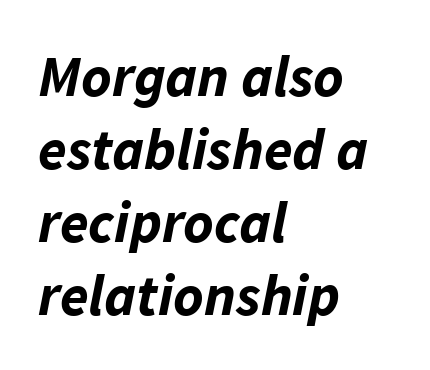
The image shows 58 px bold type, italic (leaning right); set left-aligned, normal line spacing (1.26x), normal letter spacing, not underlined; low stroke contrast and a medium x-height.
